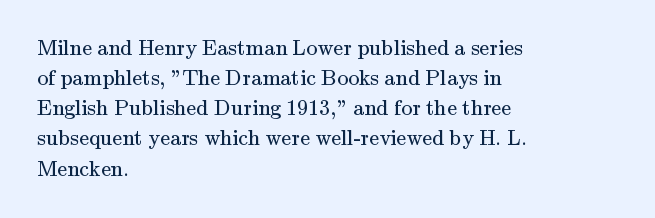
The image shows 22 px text type, upright; set left-aligned, normal line spacing (1.37x), normal letter spacing, not underlined.
